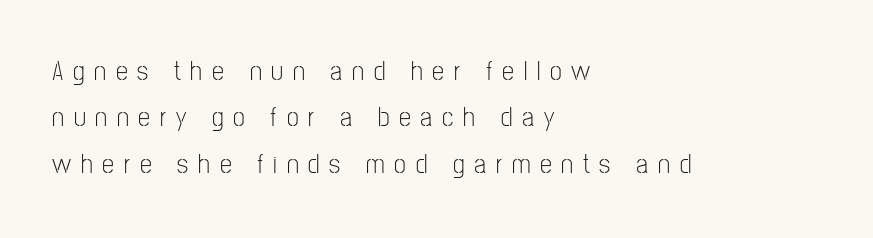
The image shows 27 px text type, upright; set left-aligned, line spacing 1.72x, unusually wide letter spacing (+0.36 em), not underlined.
